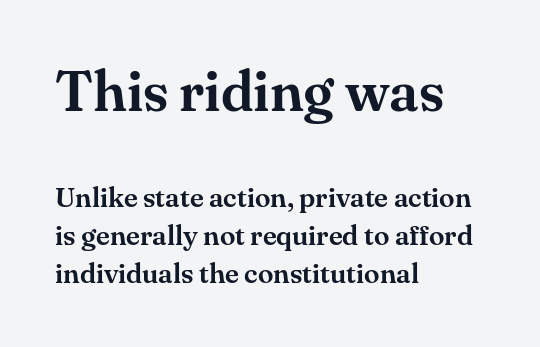
The letterforms sit shoulder to shoulder at normal distance. Serif or sans? Serif — the stroke terminals have little feet. Reading down the block, your eye returns to a fixed left position each line. Type without underlining. Character widths vary here, with narrow letters taking less room than wide ones.
